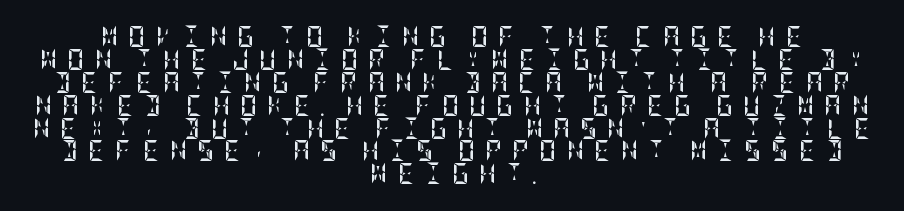
Q: Is the text bold? A: Yes.
Q: Is the text italic (slanted)? A: No, it is upright.
Q: Is the text underlined? A: No.
Q: How is the paragraph aligned? A: Centered.
Q: Is the spacing between letters normal or unusually wide? A: Unusually wide.
Q: Is the spacing between lines tight, normal or loose? A: Tight.
